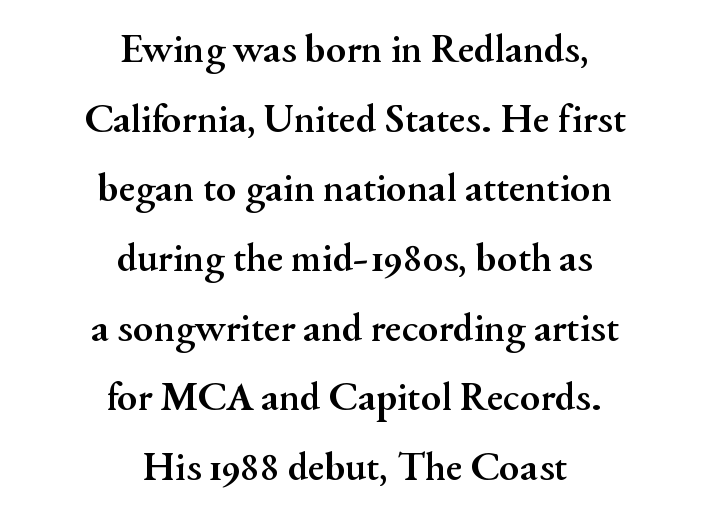
The setting favours the middle, as headings and verse often do. This sample uses an upright cut, with every glyph sitting square on the baseline. Whoever set this chose a conventional vertical rhythm. Honestly, the letter spacing is just normal — you wouldn't notice it. Little horizontal feet cap the strokes, marking this as serif type.
